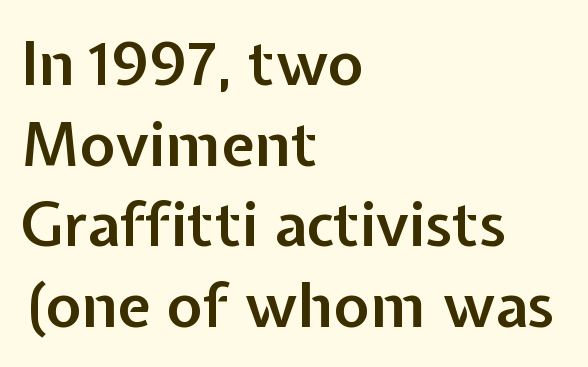
I'd describe the lettering as semibold — firm but not a full bold. Glyph-to-glyph distance matches everyday printed text. Observe the absence of serifs on each vertical stroke in this sample. The lines are quadded left. Spacing verdict: proportional, widths tailored to each character.
